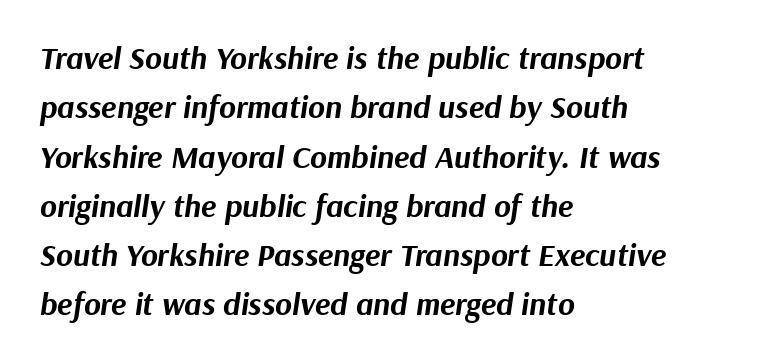
The image shows 32 px bold type, italic (leaning right); set left-aligned, normal line spacing (1.54x), normal letter spacing, not underlined; medium stroke contrast and a medium x-height.
